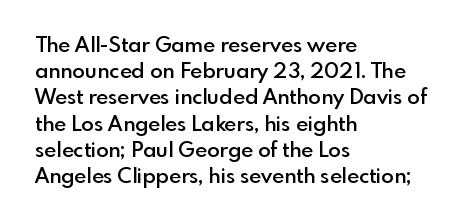
Just letters on the line, the space beneath them empty. Evenly set lines give the paragraph a standard silhouette. Compared with a centered layout, this one pins lines to the left instead. Letter spacing: default.
